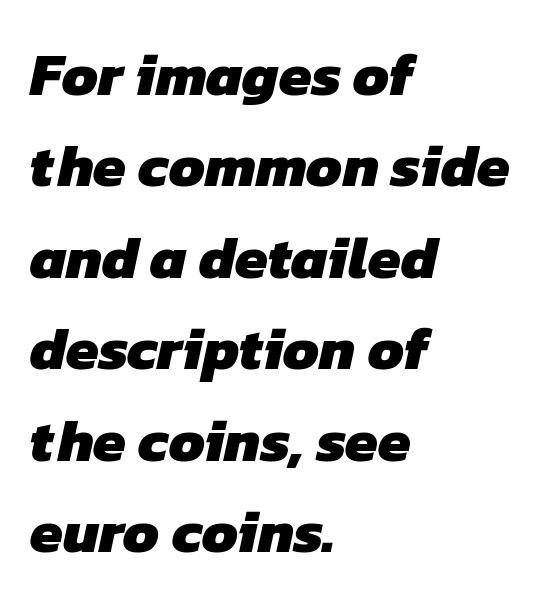
{"serif": "no", "bold": "yes", "weight": "heavy", "width": "normal", "stroke_contrast": "low", "x_height": "medium", "monospaced": "no", "underline": "no", "align": "left", "line_spacing": "normal", "line_spacing_ratio": 1.55, "letter_spacing": "normal", "letter_spacing_em": 0.0, "glyph_px": 59}
